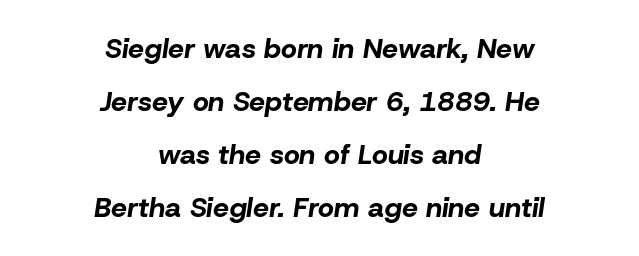
The image shows 28 px bold type, italic (leaning right); set centered, line spacing 1.89x, normal letter spacing, not underlined; low stroke contrast and a medium x-height.
